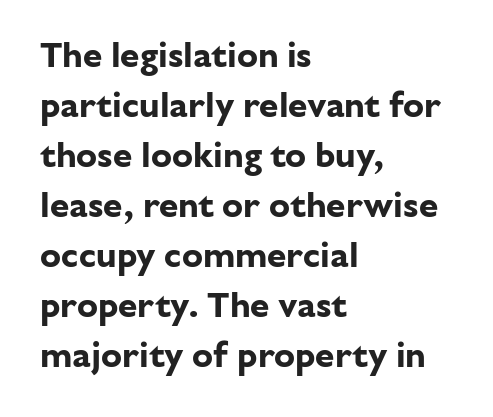
If you drew a line through each stem, it would be perfectly vertical. Is the letter spacing exaggerated? No — it looks like the ordinary default. Visually the block forms a straight wall on the left and a jagged coastline on the right. Are there feet on the stems? There aren't — it's a sans. The rendering uses a bold face; every stroke is thick and dark. Here the designer chose a conventional face with non-uniform glyph widths.
